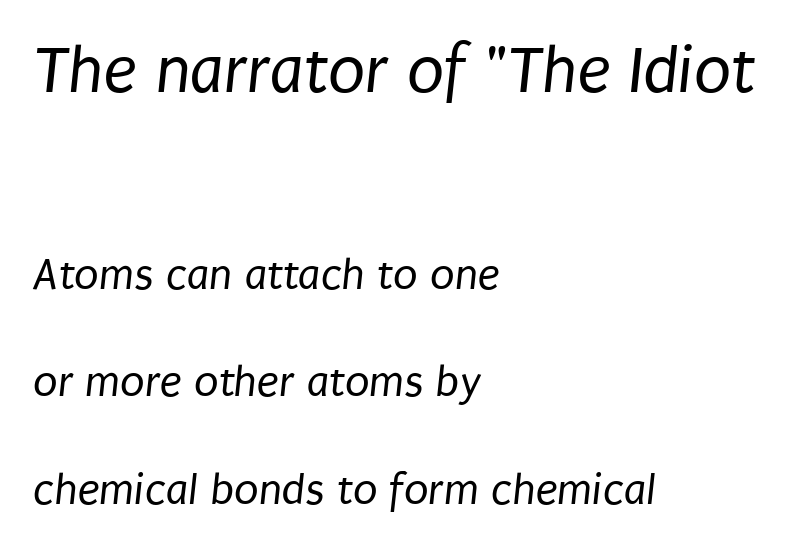
The image shows 68 px regular-weight, condensed sans-serif type; set left-aligned, loose line spacing (2.39x), normal letter spacing, not underlined; the first (top) block is 1.51x larger; low stroke contrast and a large x-height.
